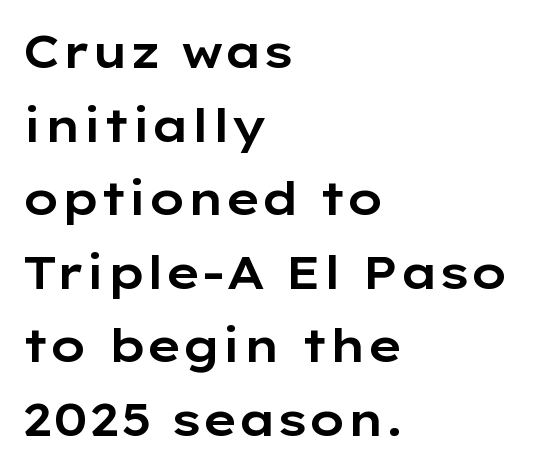
The image shows 46 px wide sans-serif type, upright; set left-aligned, normal line spacing (1.6x), normal letter spacing, not underlined; low stroke contrast and a medium x-height.
